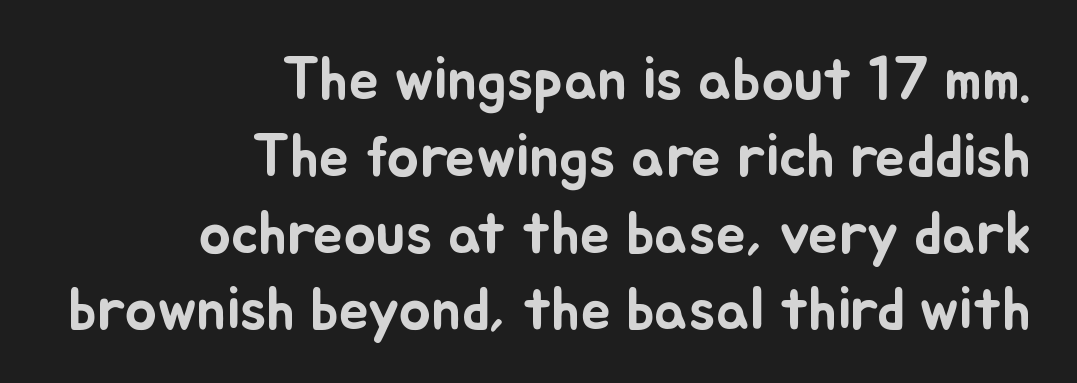
Q: Is the text italic (slanted)? A: No, it is upright.
Q: Is the text underlined? A: No.
Q: How is the paragraph aligned? A: Right-aligned.
Q: Is the spacing between letters normal or unusually wide? A: Normal.
Q: Is the spacing between lines tight, normal or loose? A: Normal.
Q: Width (condensed, normal, or wide)? A: Normal.
Q: Stroke contrast? A: Low.
Q: x-height? A: Small.
Q: Monospaced? A: No.
